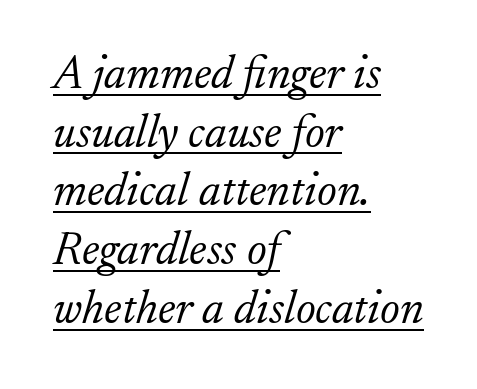
Q: Is the text bold? A: No.
Q: Is the text italic (slanted)? A: Yes, it leans right by about 17 degrees.
Q: Is the typeface a serif or a sans-serif typeface? A: Serif.
Q: Is the text underlined? A: Yes.
Q: How is the paragraph aligned? A: Left-aligned.
Q: Is the spacing between letters normal or unusually wide? A: Normal.
Q: Is the spacing between lines tight, normal or loose? A: Normal.
Q: Width (condensed, normal, or wide)? A: Normal.
Q: Stroke contrast? A: Low.
Q: x-height? A: Small.
Q: Monospaced? A: No.
